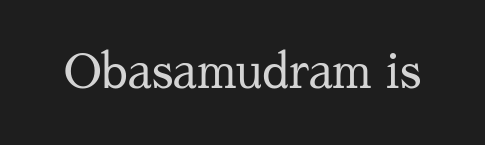
The image shows 46 px regular-weight serif type, upright; set normal letter spacing, not underlined; medium stroke contrast and a medium x-height.
